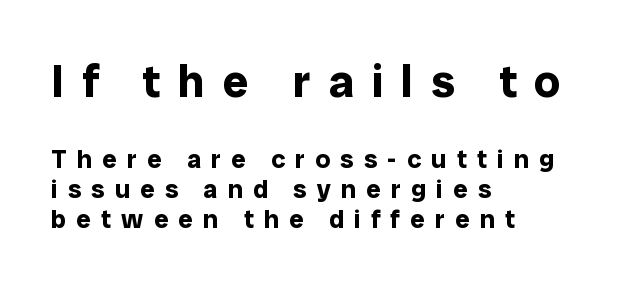
{"serif": "no", "italic": "no", "bold": "yes", "weight": "bold", "width": "normal", "stroke_contrast": "low", "x_height": "medium", "monospaced": "no", "underline": "no", "align": "left", "line_spacing_ratio": 1.17, "letter_spacing": "wide", "letter_spacing_em": 0.39, "larger_block": "first", "size_ratio": 1.77, "glyph_px": 46}
